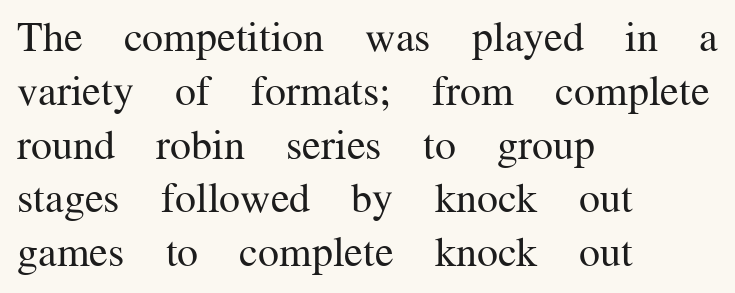
Baseline-to-baseline distance is the conventional proportion of letter height. Here the glyphs are tracked normally, forming tight word shapes. The face used here is seriffed, in the tradition of book romans. Vertical stems look standard width or narrower in stroke. The face used here is proportionally spaced, like ordinary book or web type.
